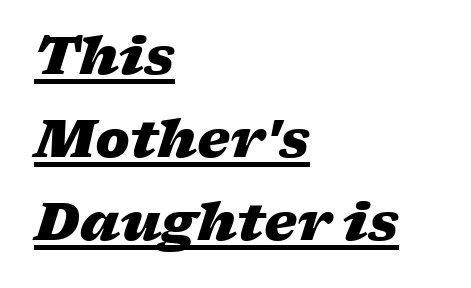
The image shows 52 px heavy, wide type, italic (leaning right); set left-aligned, normal line spacing (1.6x), normal letter spacing, underlined; low stroke contrast and a medium x-height.
